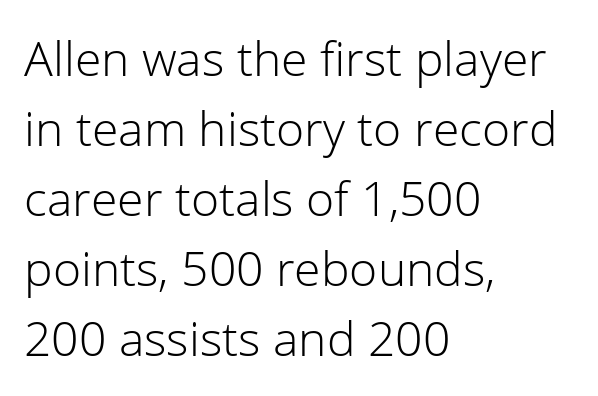
Evenly set lines give the paragraph a standard silhouette. The designer went with a sans here, leaving each stem footless. The zone under the glyphs is completely vacant. You could not count columns in this text — the font is proportionally spaced. Compared with typical body copy, the letter spacing here is the same. The type sits square on the baseline with zero lean.
